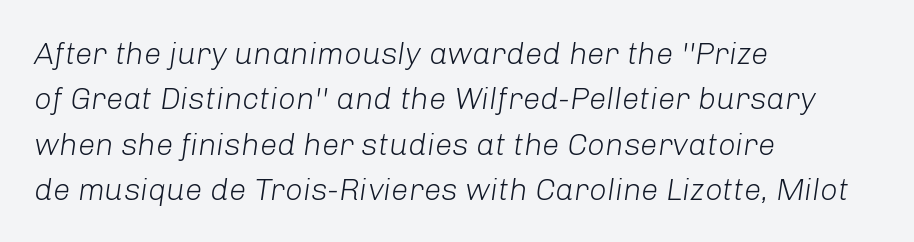
The image shows 31 px light type, italic (leaning right); set left-aligned, normal line spacing (1.46x), normal letter spacing, not underlined; low stroke contrast and a medium x-height.
